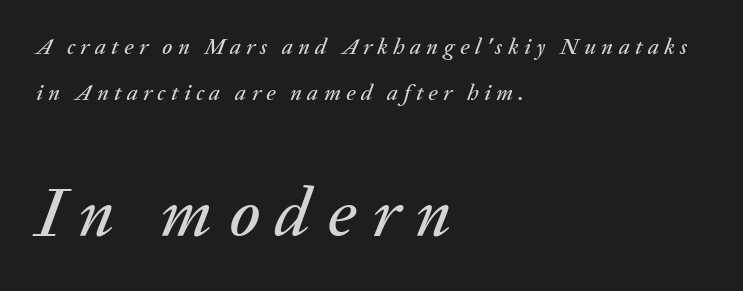
The image shows 70 px text type, italic (leaning right); set left-aligned, loose line spacing (1.98x), unusually wide letter spacing (+0.23 em), not underlined; the second (bottom) block is 3.04x larger; medium stroke contrast and a medium x-height.
